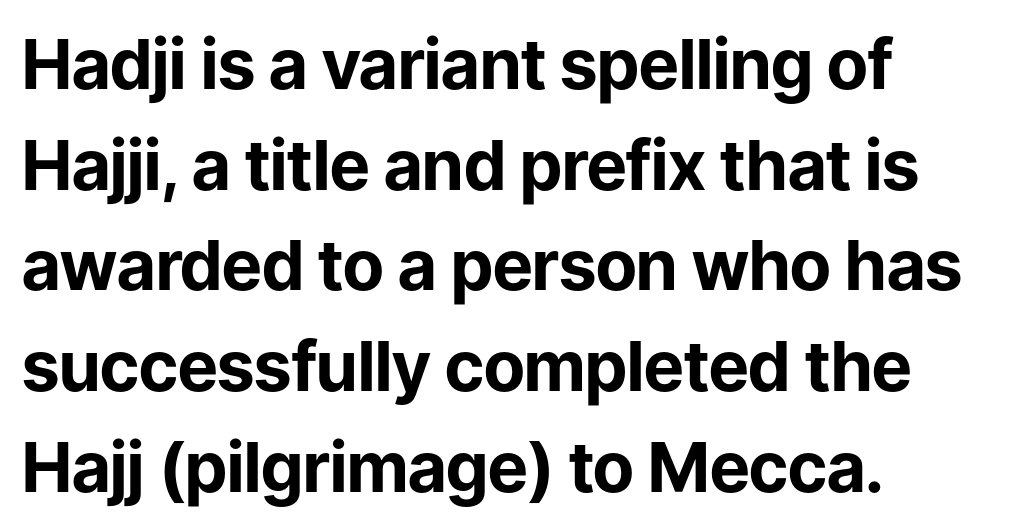
Q: Is the text bold? A: Yes.
Q: Is the text italic (slanted)? A: No, it is upright.
Q: Is the typeface a serif or a sans-serif typeface? A: Sans-serif.
Q: Is the text underlined? A: No.
Q: How is the paragraph aligned? A: Left-aligned.
Q: Is the spacing between letters normal or unusually wide? A: Normal.
Q: Is the spacing between lines tight, normal or loose? A: Normal.
Q: Width (condensed, normal, or wide)? A: Normal.
Q: Stroke contrast? A: Low.
Q: x-height? A: Medium.
Q: Monospaced? A: No.
